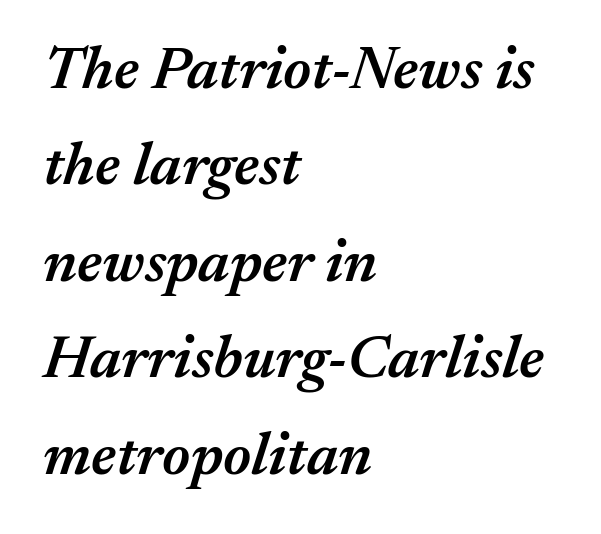
The horizontal fit of the characters is conventional and even. The passage shown is semibold, sitting just below true bold. The setting favours the left margin, as ordinary paragraphs usually do. Descenders hang freely into open space. Reading down the column, the eye jumps a familiar distance to each next line. Proportional: the letters do not fall into vertical columns.
